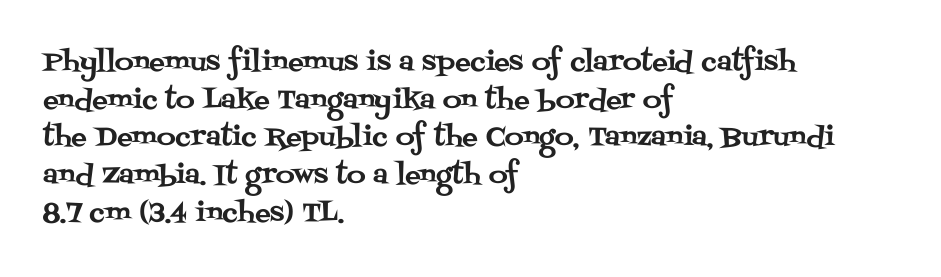
{"italic": "no", "underline": "no", "align": "left", "line_spacing": "normal", "line_spacing_ratio": 1.45, "letter_spacing": "normal", "letter_spacing_em": 0.0, "glyph_px": 26}
